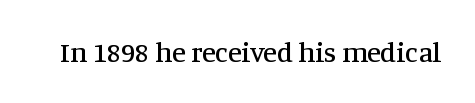
No word sits above an underline. Is there any slant? The stems are plumb. A typesetter would label this face a serif. Here the designer chose a conventional face with non-uniform glyph widths. Characters follow at the spacing the type designer built in.
